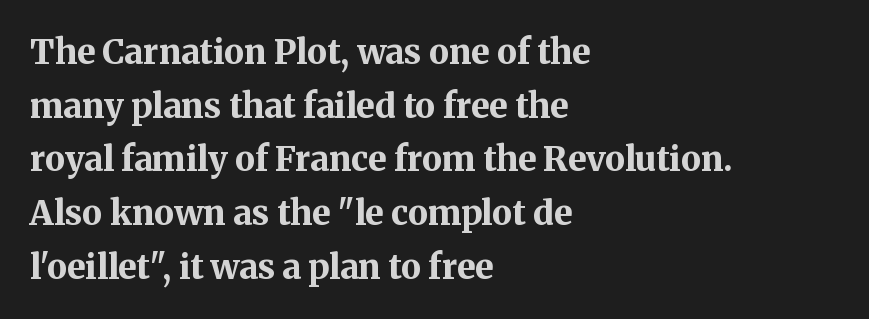
{"serif": "yes", "italic": "no", "bold": "yes", "weight": "bold", "width": "normal", "stroke_contrast": "medium", "x_height": "medium", "monospaced": "no", "underline": "no", "align": "left", "line_spacing": "normal", "line_spacing_ratio": 1.58, "letter_spacing": "normal", "letter_spacing_em": 0.0, "glyph_px": 34}
